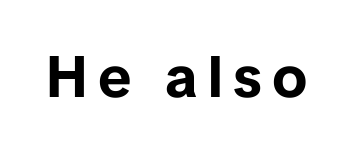
{"serif": "no", "italic": "no", "bold": "yes", "weight": "bold", "width": "normal", "stroke_contrast": "low", "x_height": "medium", "monospaced": "no", "underline": "no", "glyph_px": 58}
